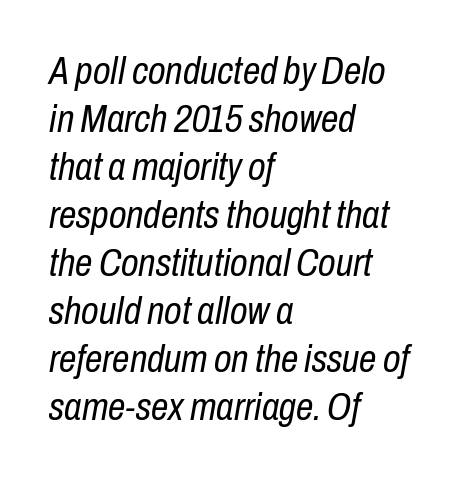
Q: Is the text bold? A: No.
Q: Is the text italic (slanted)? A: Yes, it leans right by about 10 degrees.
Q: Is the text underlined? A: No.
Q: How is the paragraph aligned? A: Left-aligned.
Q: Is the spacing between letters normal or unusually wide? A: Normal.
Q: Width (condensed, normal, or wide)? A: Condensed.
Q: Stroke contrast? A: Low.
Q: x-height? A: Medium.
Q: Monospaced? A: No.
